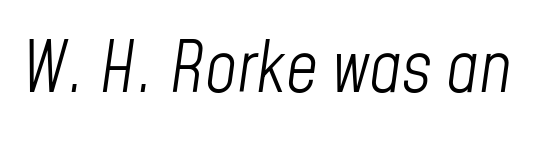
You could not count columns in this text — the font is proportionally spaced. Notice how the stems are inclined rather than vertical — that's the hallmark of italics. The characters are drawn with everyday or finer stroke widths. Descenders are the only things crossing below the line. The tracking reads as untouched default to a designer's eye.
